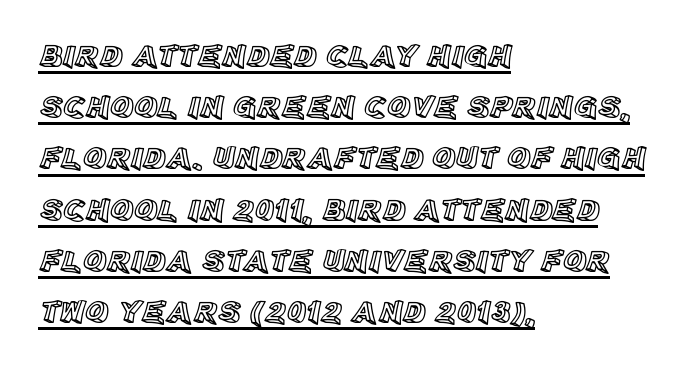
The image shows 32 px text type; set left-aligned, normal line spacing (1.6x), normal letter spacing, underlined; a large x-height.
